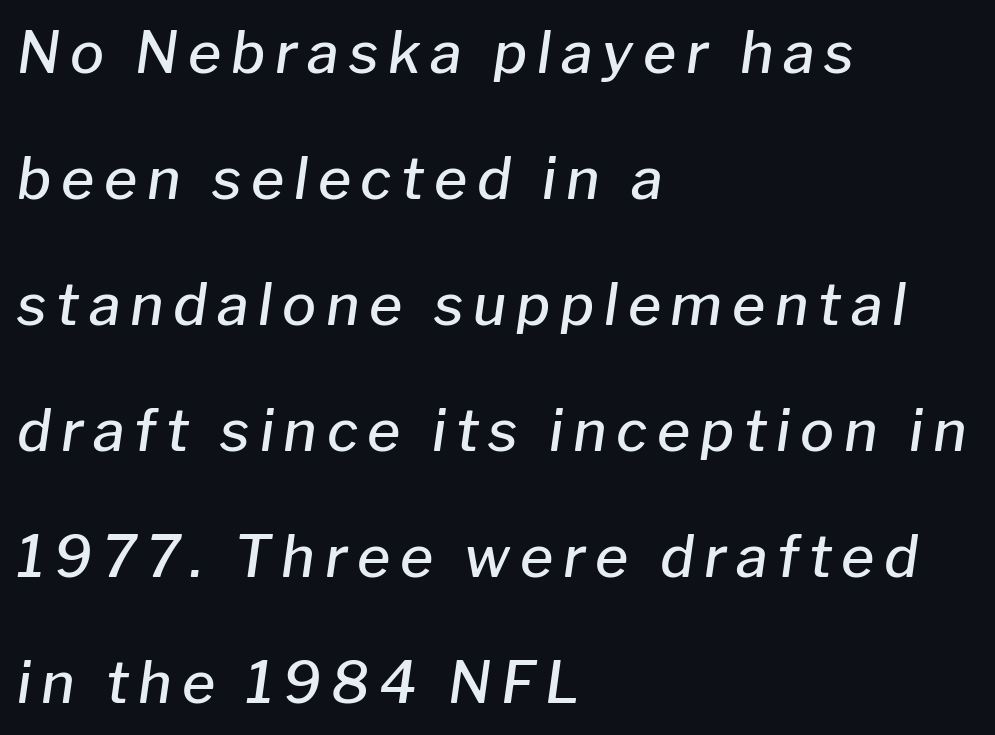
The letters are slanted; this is an italic face. Spacing verdict: proportional, widths tailored to each character. The strokes are fattened partway — semibold, not bold. The block of text is sparse from top to bottom, with ample space between rows.
